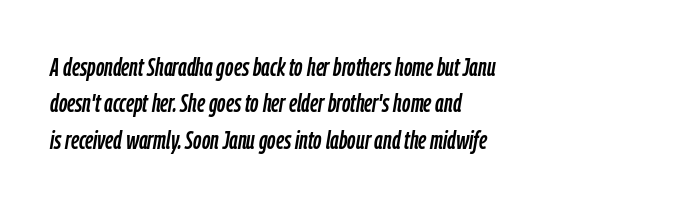
The image shows 26 px text type, italic (leaning right); set left-aligned, normal line spacing (1.4x), normal letter spacing, not underlined.
